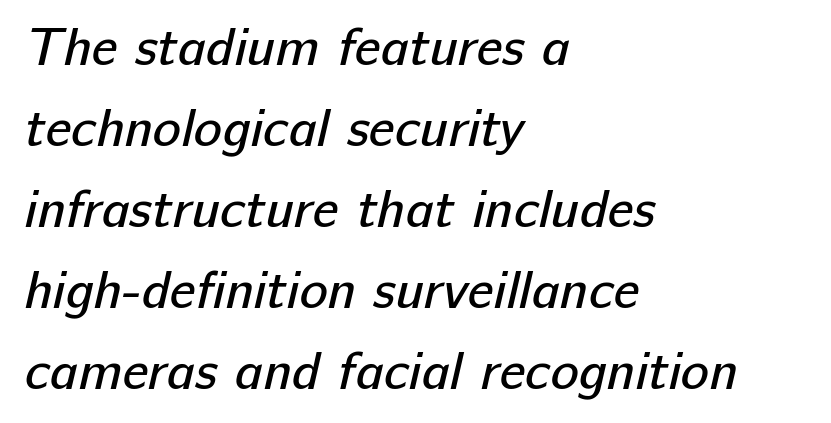
Q: Is the text bold? A: No.
Q: Is the typeface a serif or a sans-serif typeface? A: Sans-serif.
Q: Is the text underlined? A: No.
Q: How is the paragraph aligned? A: Left-aligned.
Q: Is the spacing between letters normal or unusually wide? A: Normal.
Q: Is the spacing between lines tight, normal or loose? A: Normal.
Q: Width (condensed, normal, or wide)? A: Normal.
Q: Stroke contrast? A: Low.
Q: x-height? A: Medium.
Q: Monospaced? A: No.
